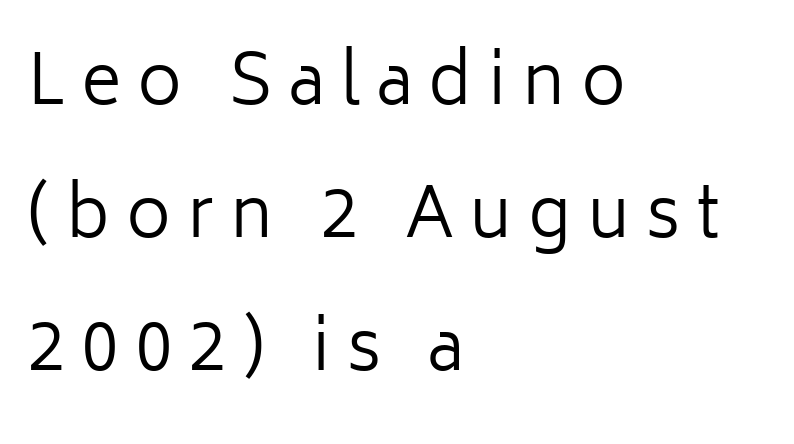
The image shows 69 px regular-weight sans-serif type, upright; set left-aligned, loose line spacing (1.93x), unusually wide letter spacing (+0.23 em), not underlined; low stroke contrast and a medium x-height.
